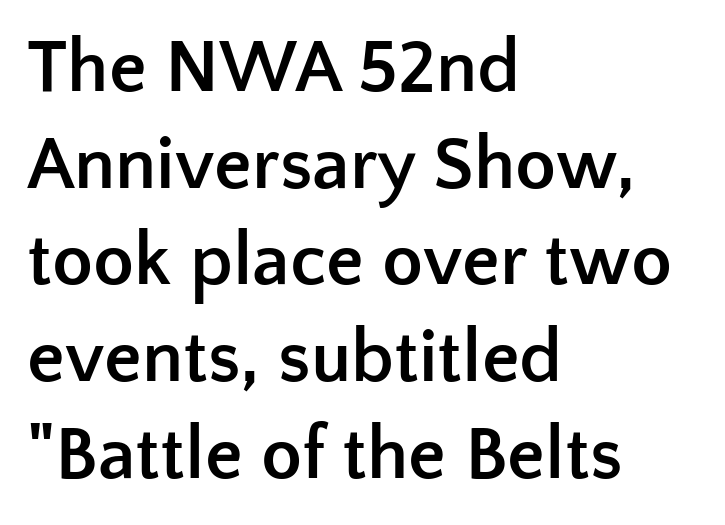
{"serif": "no", "italic": "no", "bold": "yes", "weight": "semibold", "width": "normal", "stroke_contrast": "low", "x_height": "medium", "monospaced": "no", "underline": "no", "align": "left", "line_spacing": "normal", "line_spacing_ratio": 1.29, "letter_spacing": "normal", "letter_spacing_em": 0.0, "glyph_px": 75}
